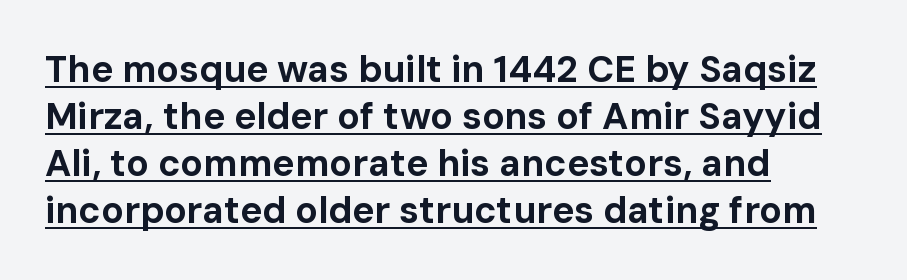
The image shows 37 px bold sans-serif type, upright; set left-aligned, normal line spacing (1.27x), normal letter spacing, underlined; low stroke contrast and a medium x-height.
